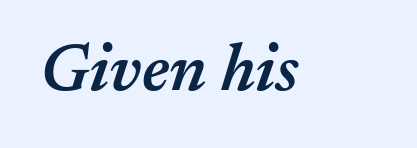
{"italic": "yes", "lean": "right", "slant_degrees": 17, "bold": "semi", "weight": "semibold", "width": "normal", "stroke_contrast": "medium", "x_height": "medium", "monospaced": "no", "underline": "no", "letter_spacing": "normal", "letter_spacing_em": 0.0, "glyph_px": 67}
